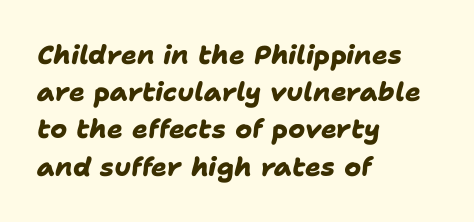
The image shows 26 px bold type; set left-aligned, normal line spacing (1.43x), normal letter spacing, not underlined.
